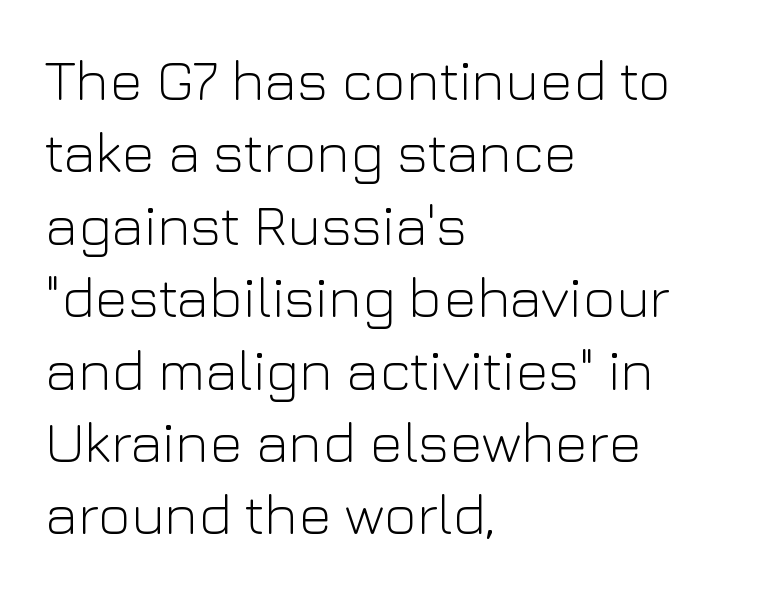
All the whitespace from short lines collects on the right. Nothing heavy about these letters — not bold at all. Looks like regular typesetting: each glyph gets only the width it needs. The foot of each line stays bare and open.
